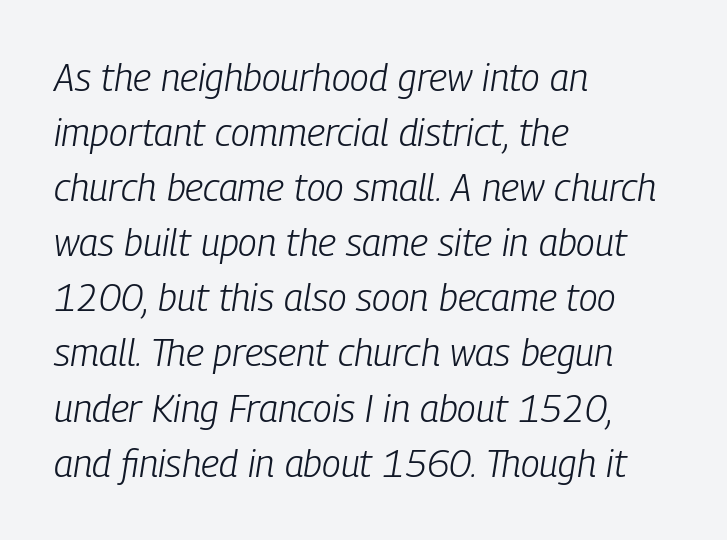
The image shows 38 px light, condensed type, italic (leaning right); set left-aligned, normal line spacing (1.45x), normal letter spacing, not underlined; low stroke contrast and a medium x-height.
